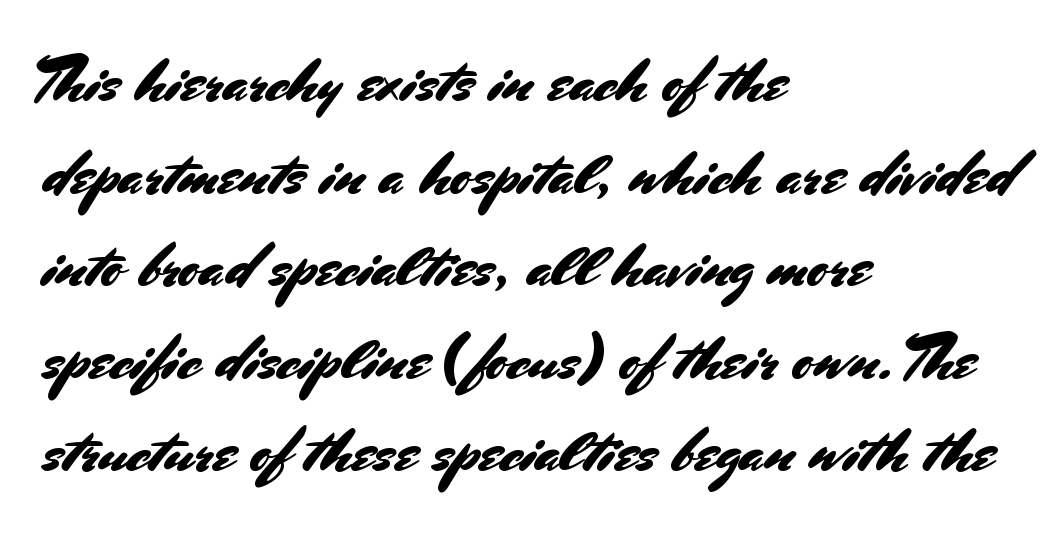
If you drew a ruler down the left edge, every line would touch it. The rendering uses natural spacing where letterforms have individual widths. These lines keep a tight, regular rhythm from letter to letter. The zone under the glyphs is completely vacant.
